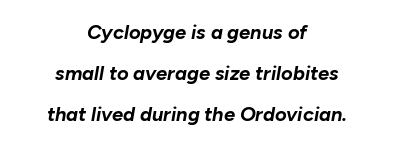
{"italic": "yes", "lean": "right", "slant_degrees": 10, "bold": "yes", "underline": "no", "align": "center", "line_spacing": "loose", "line_spacing_ratio": 2.04, "letter_spacing": "normal", "letter_spacing_em": 0.0, "glyph_px": 20}
